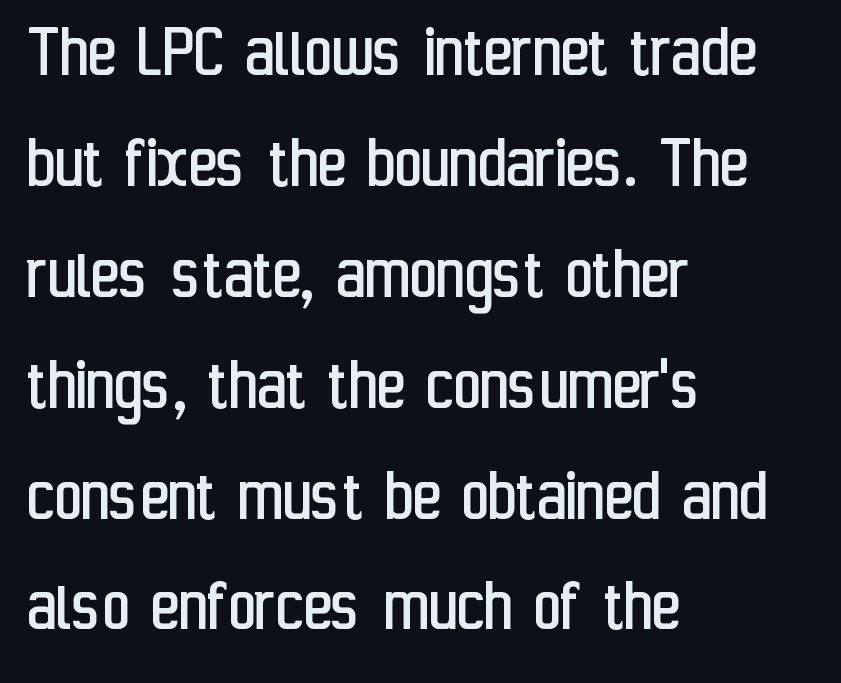
The image shows 77 px regular-weight, condensed sans-serif type, upright; set left-aligned, normal line spacing (1.44x), normal letter spacing, not underlined; low stroke contrast and a medium x-height.
